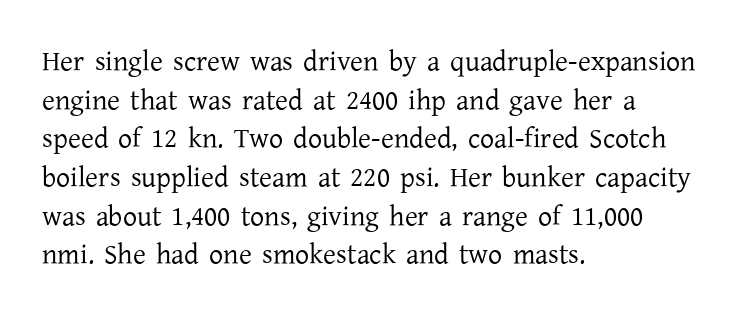
The image shows 28 px regular-weight serif type, upright; set left-aligned, normal line spacing (1.38x), normal letter spacing, not underlined; low stroke contrast and a medium x-height.
